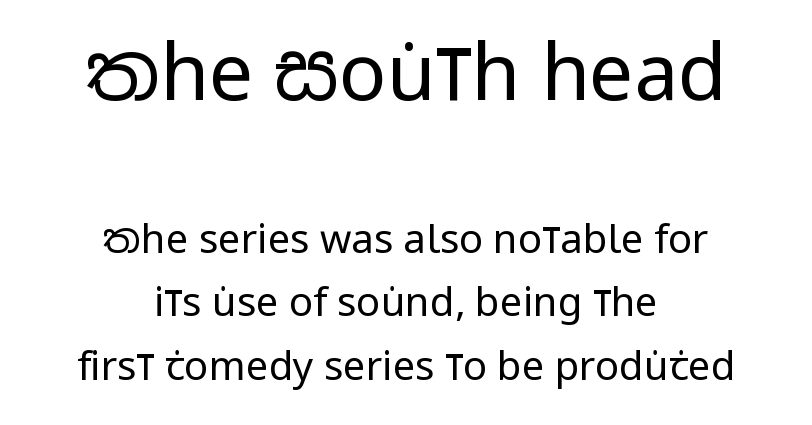
{"serif": "no", "italic": "no", "bold": "no", "weight": "regular", "width": "condensed", "stroke_contrast": "low", "x_height": "large", "monospaced": "no", "underline": "no", "align": "center", "line_spacing": "normal", "line_spacing_ratio": 1.59, "letter_spacing": "normal", "letter_spacing_em": 0.0, "larger_block": "first", "size_ratio": 1.98, "glyph_px": 79}
